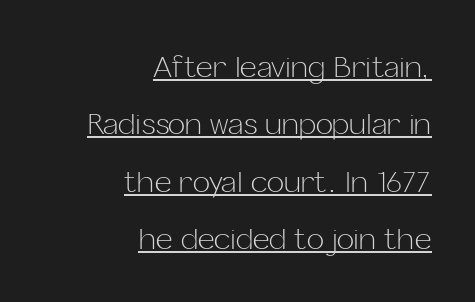
The image shows 29 px light sans-serif type, upright; set right-aligned, loose line spacing (1.98x), normal letter spacing, underlined; low stroke contrast and a medium x-height.
